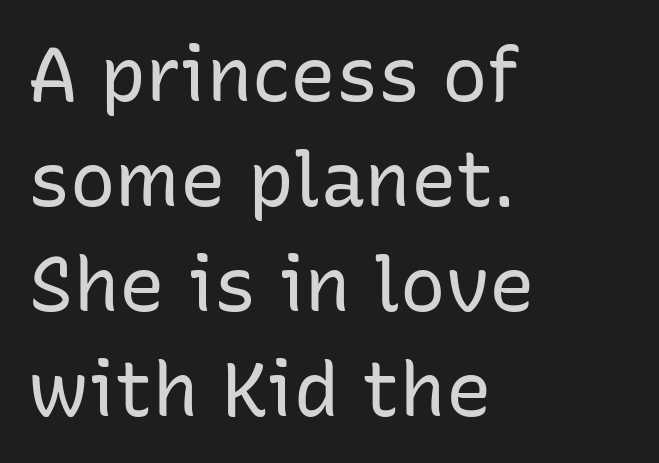
Weight: regular or lighter. This sample uses an upright cut, with every glyph sitting square on the baseline. Compared with typical body copy, the letter spacing here is the same. Rule under the text: the space is simply empty.
